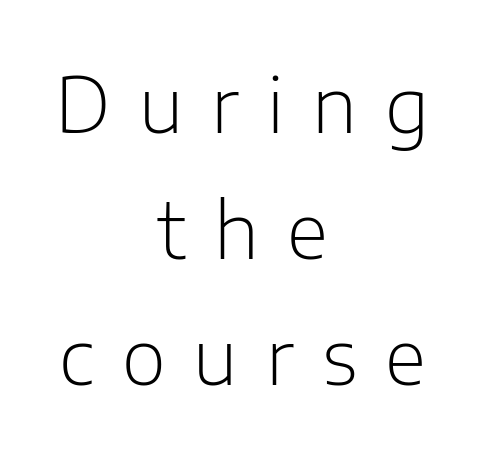
The tracking reads as deliberately expanded to a designer's eye. Here the designer chose a conventional face with non-uniform glyph widths. The specimen reads as upright at a glance. Weight: regular or lighter. Classification — sans serif.
